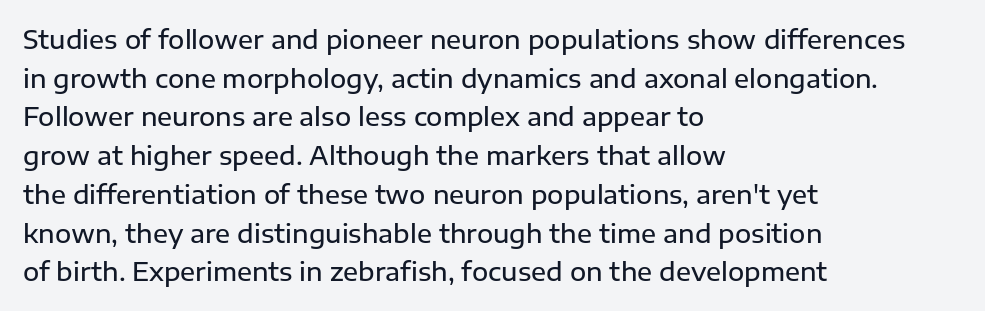
The image shows 25 px text type, upright; set left-aligned, normal line spacing (1.55x), normal letter spacing, not underlined.
